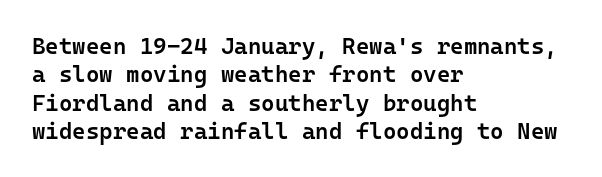
Q: Is the text bold? A: Semi-bold.
Q: Is the text italic (slanted)? A: No, it is upright.
Q: Is the text underlined? A: No.
Q: How is the paragraph aligned? A: Left-aligned.
Q: Is the spacing between letters normal or unusually wide? A: Normal.
